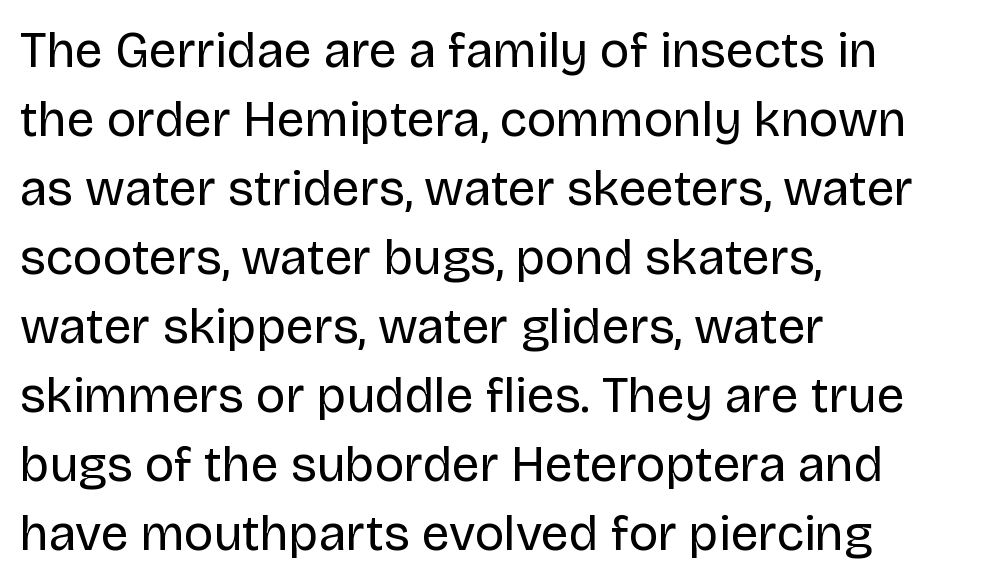
Nothing sits at the stroke ends, so this counts as sans-serif. All the whitespace from short lines collects on the right. Inter-character spacing is left at the font's built-in metrics. The rendering uses a moderate line-height, typical for paragraphs. Nope, not italic — everything's standing straight. This rendering features lettering with no underline.
